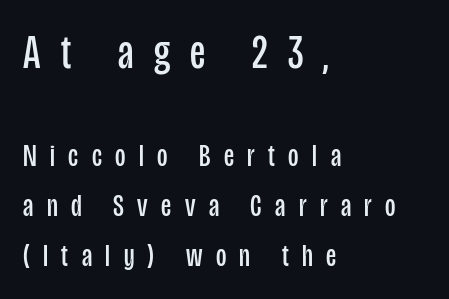
{"serif": "no", "italic": "no", "bold": "no", "weight": "regular", "width": "condensed", "stroke_contrast": "low", "x_height": "large", "monospaced": "no", "underline": "no", "align": "left", "line_spacing": "normal", "line_spacing_ratio": 1.56, "letter_spacing": "wide", "letter_spacing_em": 0.42, "larger_block": "first", "size_ratio": 1.5, "glyph_px": 48}
